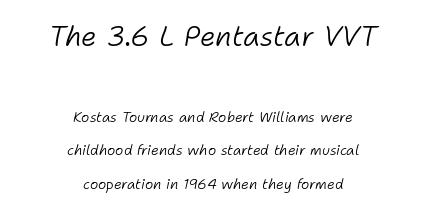
The image shows 28 px light type, italic (leaning right); set centered, loose line spacing (2.4x), normal letter spacing, not underlined; the first (top) block is 2.0x larger; low stroke contrast and a medium x-height.
